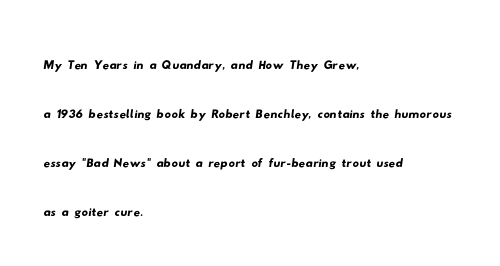
Q: Is the typeface a serif or a sans-serif typeface? A: Sans-serif.
Q: Is the text underlined? A: No.
Q: How is the paragraph aligned? A: Left-aligned.
Q: Is the spacing between letters normal or unusually wide? A: Normal.
Q: Is the spacing between lines tight, normal or loose? A: Normal.
Q: Width (condensed, normal, or wide)? A: Wide.
Q: Stroke contrast? A: Low.
Q: x-height? A: Small.
Q: Monospaced? A: No.
